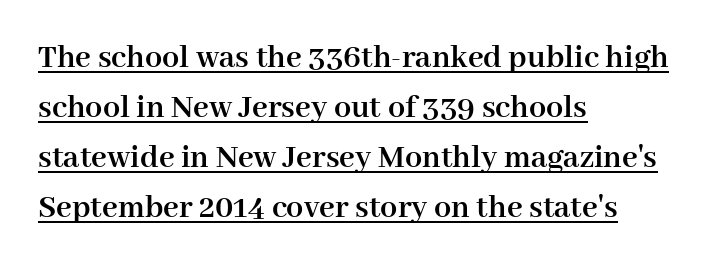
A classic flush-left, rag-right setting is used for this passage. This block has exactly the height ordinary leading produces. Notice how the stems are strictly vertical — no italics here. Notice how a bar underscores the lettering throughout. Character widths vary here, with narrow letters taking less room than wide ones.
